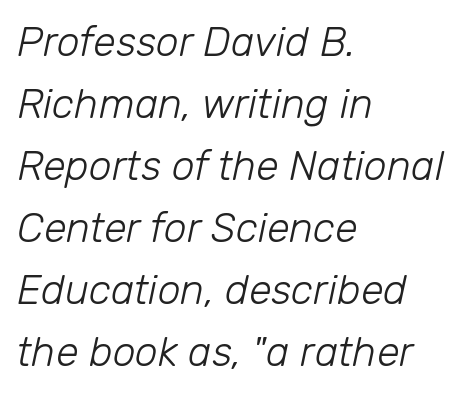
{"italic": "yes", "lean": "right", "slant_degrees": 12, "bold": "no", "weight": "light", "width": "normal", "stroke_contrast": "low", "x_height": "medium", "monospaced": "no", "underline": "no", "align": "left", "line_spacing": "normal", "line_spacing_ratio": 1.51, "letter_spacing": "normal", "letter_spacing_em": 0.0, "glyph_px": 41}
